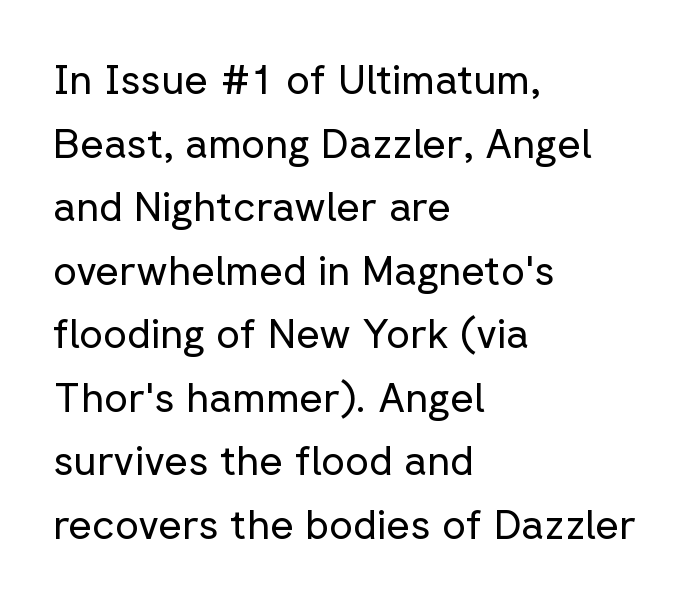
Posture: upright roman. Caption: standard tracking, unaltered. Classification — sans serif. Which margin do the lines hug? The left one — the right edge is uneven. Students, observe: this is what conventionally led text looks like.
